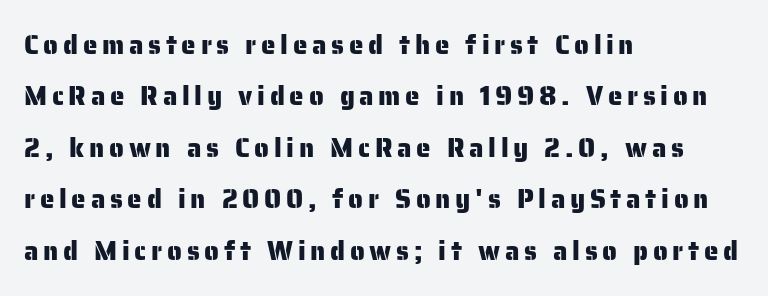
Q: Is the text italic (slanted)? A: No, it is upright.
Q: Is the text underlined? A: No.
Q: How is the paragraph aligned? A: Left-aligned.
Q: Is the spacing between lines tight, normal or loose? A: Loose.
